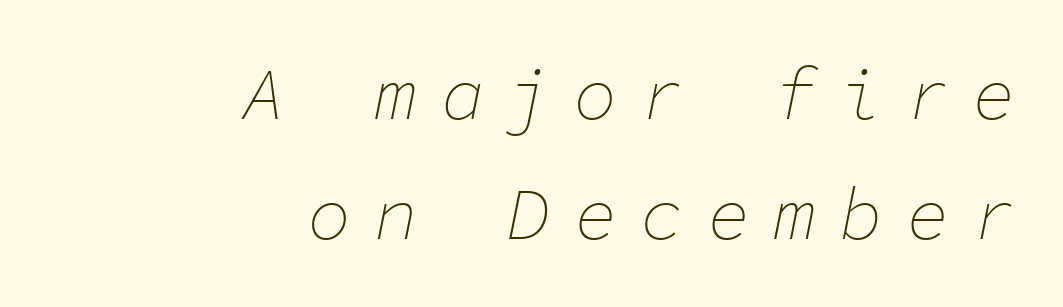
The image shows 73 px thin type, italic (leaning right), monospaced; set right-aligned, normal line spacing (1.65x), unusually wide letter spacing (+0.31 em), not underlined; low stroke contrast and a medium x-height.
